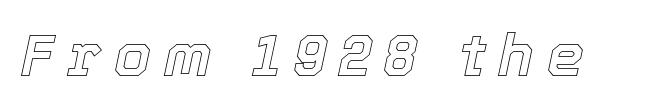
Q: Is the text italic (slanted)? A: Yes, it leans right by about 12 degrees.
Q: Is the text underlined? A: No.
Q: Is the spacing between letters normal or unusually wide? A: Unusually wide.
Q: Width (condensed, normal, or wide)? A: Normal.
Q: x-height? A: Medium.
Q: Monospaced? A: No.
